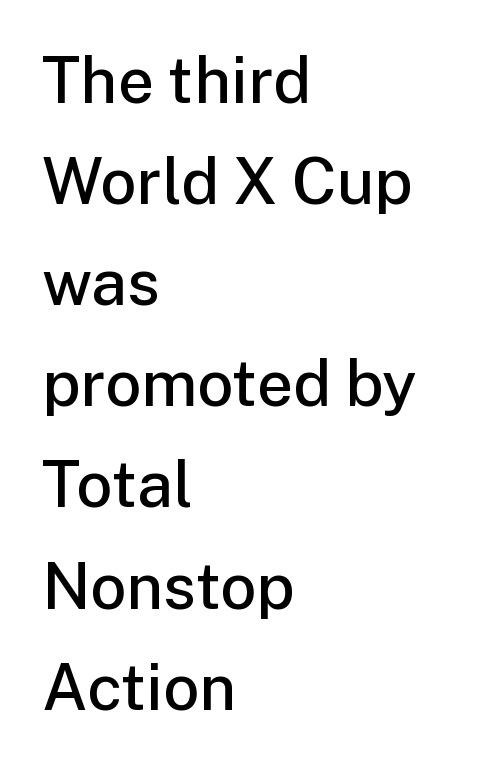
The image shows 64 px semibold sans-serif type, upright; set left-aligned, normal line spacing (1.58x), normal letter spacing, not underlined; low stroke contrast and a medium x-height.
